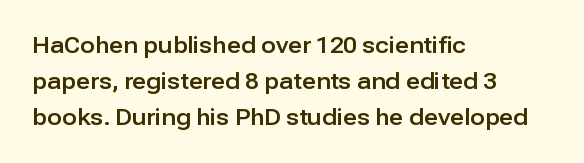
Q: Is the text italic (slanted)? A: No, it is upright.
Q: Is the text underlined? A: No.
Q: How is the paragraph aligned? A: Left-aligned.
Q: Is the spacing between letters normal or unusually wide? A: Normal.
Q: Is the spacing between lines tight, normal or loose? A: Normal.
